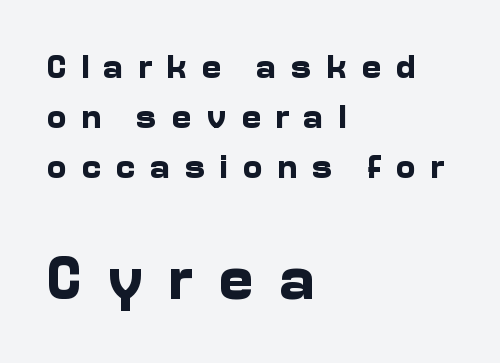
{"serif": "no", "italic": "no", "bold": "yes", "weight": "bold", "width": "normal", "stroke_contrast": "low", "x_height": "medium", "monospaced": "no", "underline": "no", "align": "left", "line_spacing": "normal", "line_spacing_ratio": 1.47, "letter_spacing": "wide", "letter_spacing_em": 0.42, "larger_block": "second", "size_ratio": 1.76, "glyph_px": 60}
